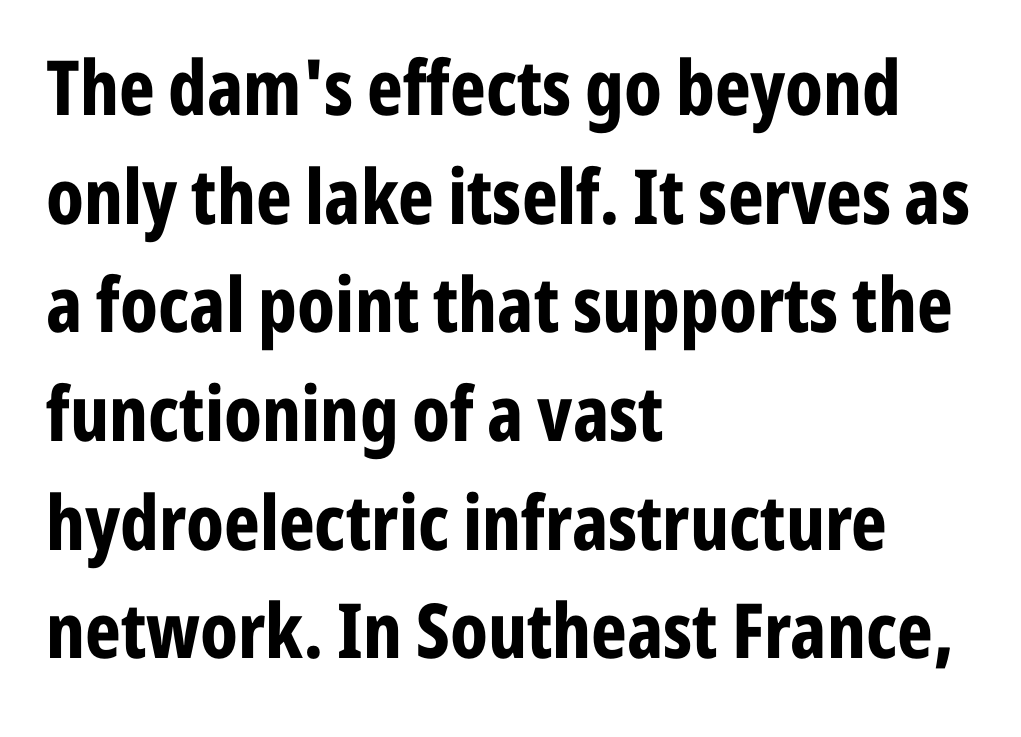
{"serif": "no", "italic": "no", "bold": "yes", "weight": "bold", "width": "condensed", "stroke_contrast": "low", "x_height": "medium", "monospaced": "no", "underline": "no", "align": "left", "line_spacing": "normal", "line_spacing_ratio": 1.43, "letter_spacing": "normal", "letter_spacing_em": 0.0, "glyph_px": 76}
